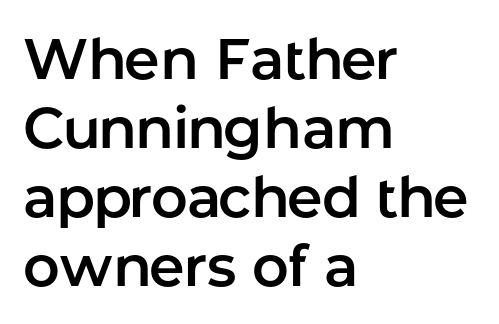
Q: Is the text italic (slanted)? A: No, it is upright.
Q: Is the typeface a serif or a sans-serif typeface? A: Sans-serif.
Q: Is the text underlined? A: No.
Q: How is the paragraph aligned? A: Left-aligned.
Q: Is the spacing between letters normal or unusually wide? A: Normal.
Q: Width (condensed, normal, or wide)? A: Normal.
Q: Stroke contrast? A: Low.
Q: x-height? A: Medium.
Q: Monospaced? A: No.
